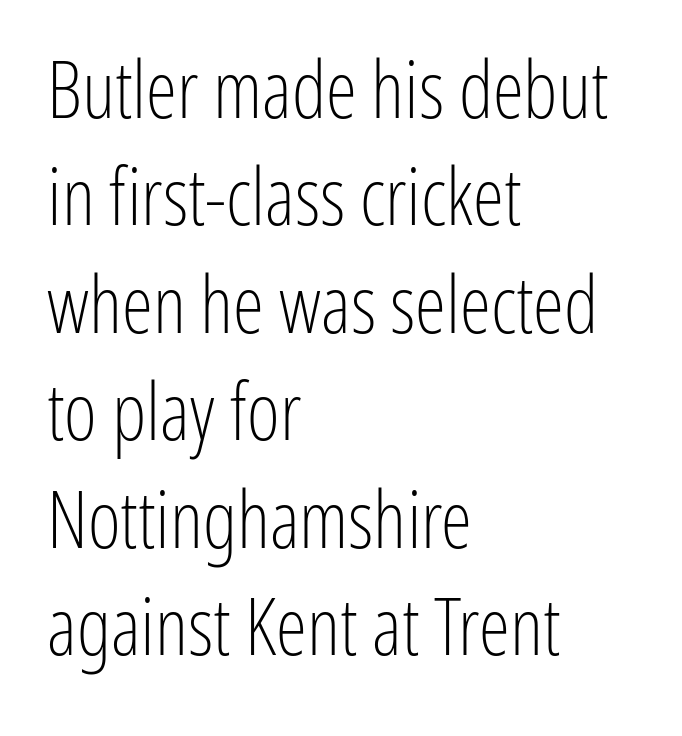
The image shows 79 px light, condensed sans-serif type, upright; set left-aligned, normal line spacing (1.36x), normal letter spacing, not underlined; low stroke contrast and a medium x-height.
